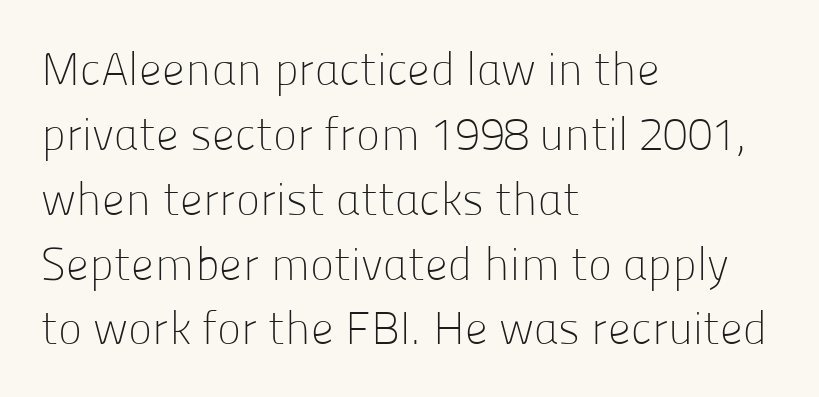
The image shows 46 px light sans-serif type, upright; set left-aligned, normal line spacing (1.41x), normal letter spacing, not underlined; low stroke contrast and a medium x-height.
